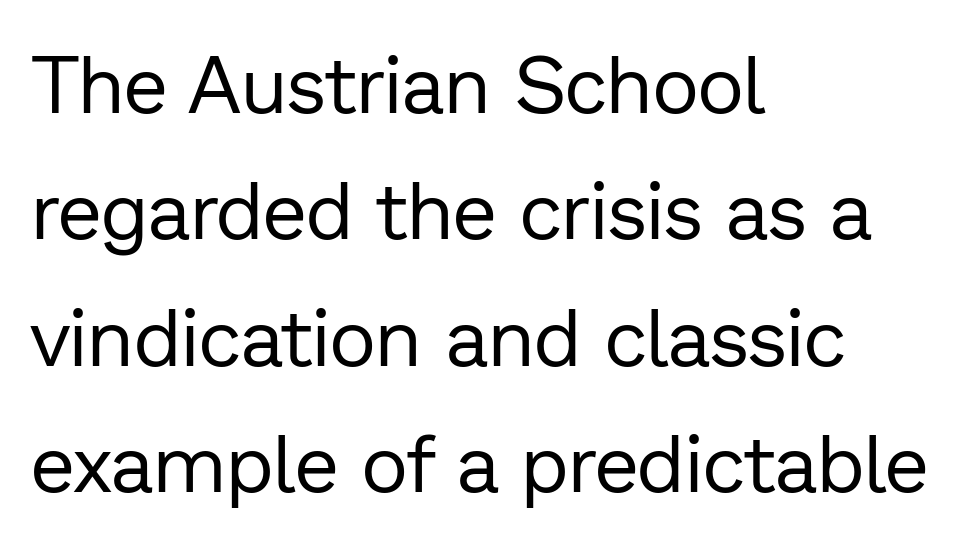
{"serif": "no", "italic": "no", "bold": "no", "weight": "regular", "width": "normal", "stroke_contrast": "low", "x_height": "medium", "monospaced": "no", "underline": "no", "align": "left", "line_spacing": "normal", "line_spacing_ratio": 1.58, "letter_spacing": "normal", "letter_spacing_em": 0.0, "glyph_px": 80}
